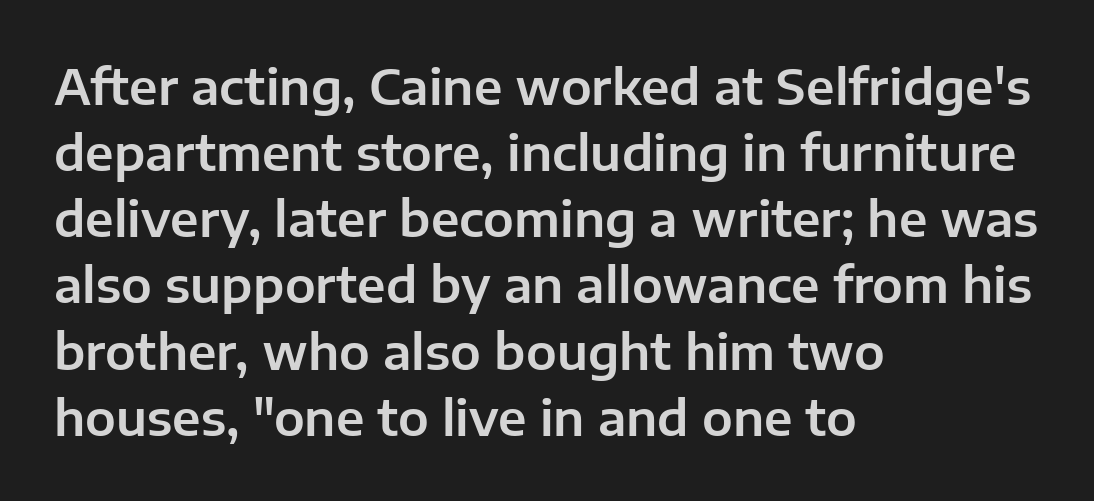
Each row of text sits above clean, open space. The lettering stays uniformly vertical, giving the passage a roman look. You could not count columns in this text — the font is proportionally spaced. Compared with typical body copy, the letter spacing here is the same. Interline gaps are of average width in this sample.
